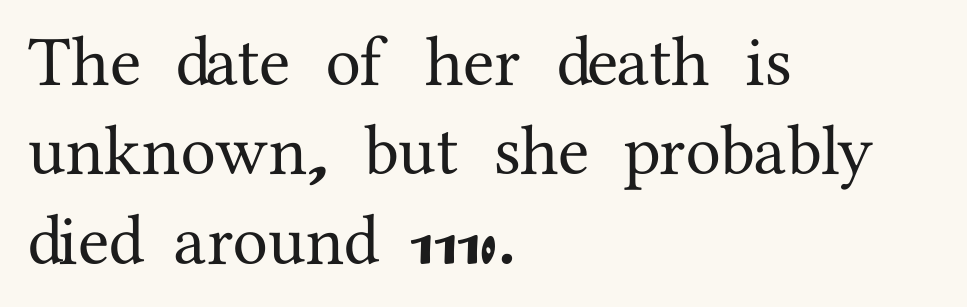
The image shows 71 px serif type, upright; set left-aligned, normal line spacing (1.26x), normal letter spacing, not underlined; medium stroke contrast and a medium x-height.
